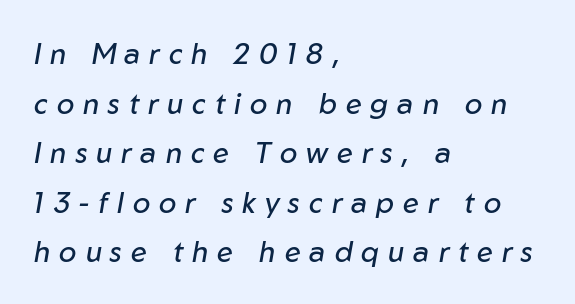
Q: Is the text bold? A: No.
Q: Is the text italic (slanted)? A: Yes, it leans right by about 10 degrees.
Q: Is the text underlined? A: No.
Q: How is the paragraph aligned? A: Left-aligned.
Q: Is the spacing between letters normal or unusually wide? A: Unusually wide.
Q: Width (condensed, normal, or wide)? A: Normal.
Q: Stroke contrast? A: Low.
Q: x-height? A: Medium.
Q: Monospaced? A: No.
